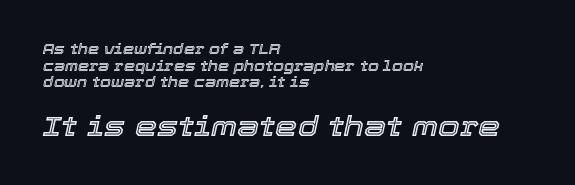
Q: Is the text italic (slanted)? A: Yes, it leans right by about 12 degrees.
Q: Is the text underlined? A: No.
Q: How is the paragraph aligned? A: Left-aligned.
Q: Is the spacing between letters normal or unusually wide? A: Normal.
Q: Which block of text is set in a larger size, the first (top) or the second (bottom)? A: The second (bottom) one.
Q: Width (condensed, normal, or wide)? A: Normal.
Q: x-height? A: Medium.
Q: Monospaced? A: No.
